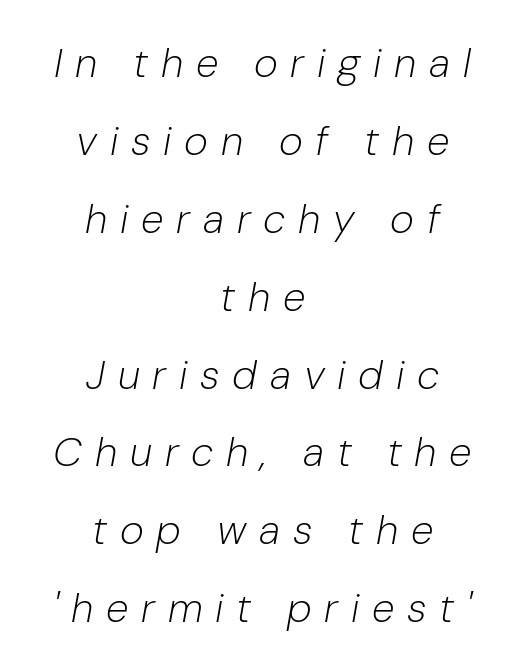
Nothing heavy about these letters — not bold at all. The lettering tilts uniformly, giving the passage an italic look. Do the characters align in a grid? No, the font is proportional. Letter spacing: wide. A great deal of white space separates one row of letters from the next.
